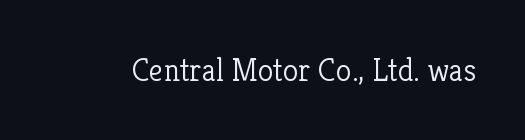
{"serif": "yes", "italic": "no", "bold": "no", "weight": "light", "width": "normal", "stroke_contrast": "low", "x_height": "medium", "monospaced": "no", "underline": "no", "letter_spacing": "normal", "letter_spacing_em": 0.0, "glyph_px": 32}
